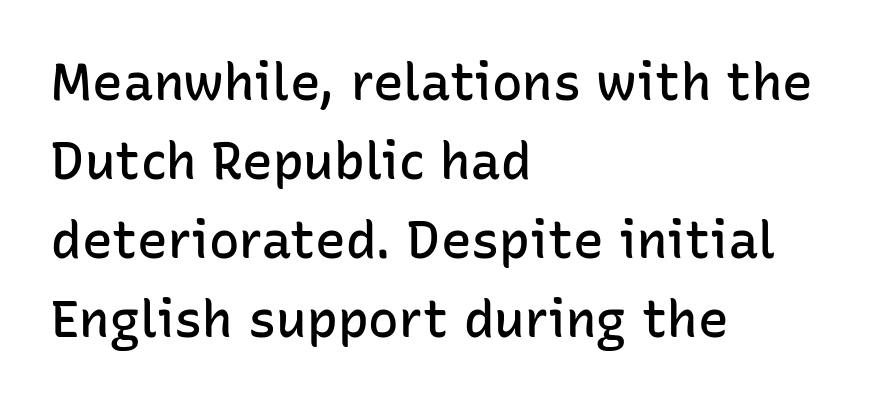
The specimen omits any rule beneath the text block's lines. Stroke thickness is moderately raised; the sample reads as semibold. You could not count columns in this text — the font is proportionally spaced. Which margin do the lines hug? The left one — the right edge is uneven.
